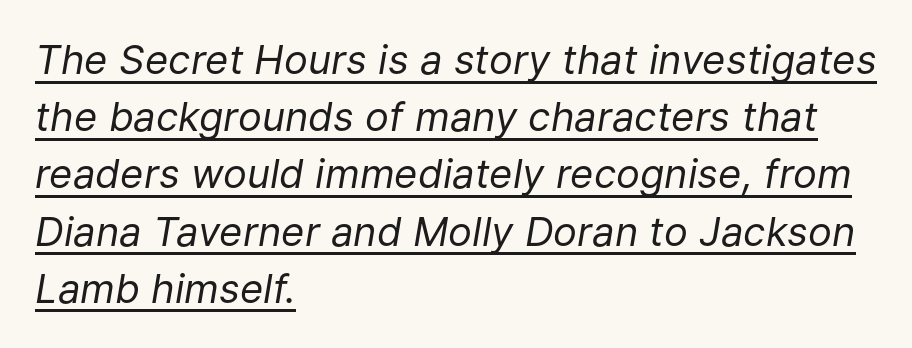
{"italic": "yes", "lean": "right", "slant_degrees": 9, "bold": "no", "weight": "regular", "width": "normal", "stroke_contrast": "low", "x_height": "medium", "monospaced": "no", "underline": "yes", "align": "left", "line_spacing": "normal", "line_spacing_ratio": 1.43, "letter_spacing": "normal", "letter_spacing_em": 0.0, "glyph_px": 40}
